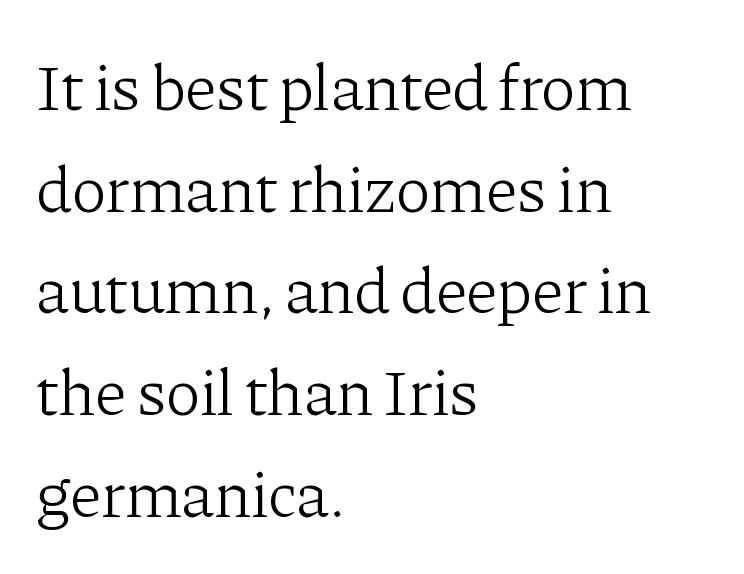
The image shows 66 px light serif type, upright; set left-aligned, normal line spacing (1.54x), normal letter spacing, not underlined; low stroke contrast and a medium x-height.
